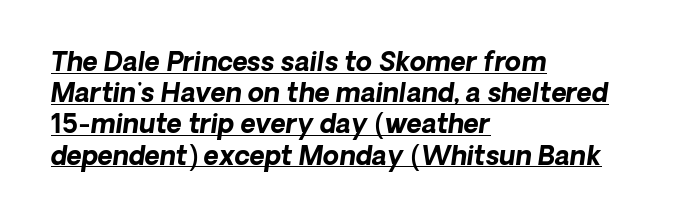
Q: Is the text bold? A: Yes.
Q: Is the text italic (slanted)? A: Yes, it leans right by about 8 degrees.
Q: Is the text underlined? A: Yes.
Q: How is the paragraph aligned? A: Left-aligned.
Q: Is the spacing between letters normal or unusually wide? A: Normal.
